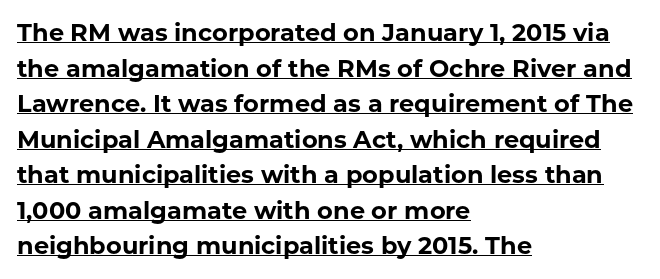
{"italic": "no", "bold": "yes", "underline": "yes", "align": "left", "line_spacing": "normal", "line_spacing_ratio": 1.48, "letter_spacing": "normal", "letter_spacing_em": 0.0, "glyph_px": 24}
